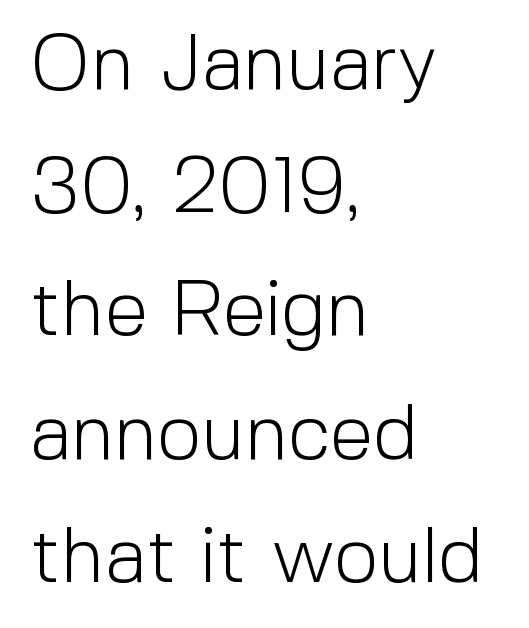
{"serif": "no", "italic": "no", "bold": "no", "weight": "light", "width": "normal", "x_height": "medium", "monospaced": "no", "underline": "no", "align": "left", "line_spacing": "normal", "line_spacing_ratio": 1.58, "letter_spacing": "normal", "letter_spacing_em": 0.0, "glyph_px": 78}
